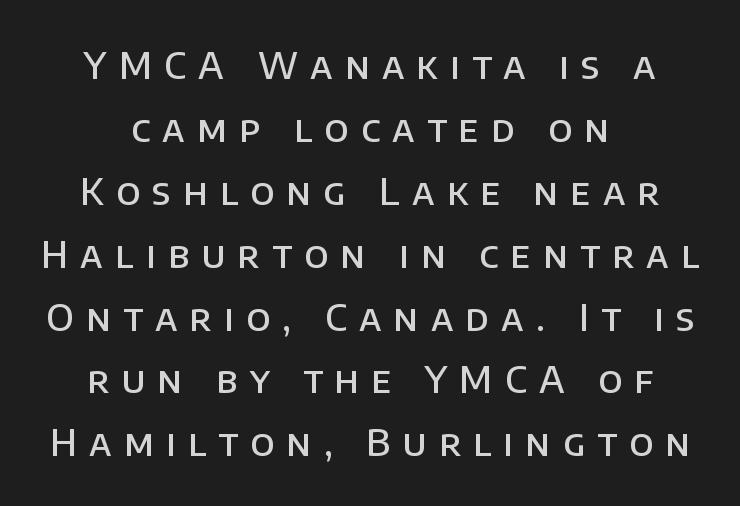
Each letter keeps its own natural width here, so spacing adapts to shape. The letterforms stand isolated, each surrounded by extra space. Notice how the stems are strictly vertical — no italics here. A sans-serif font was chosen for this passage. Line spacing here is normal. Compared with a flush-left layout, this one balances lines on the center instead.
